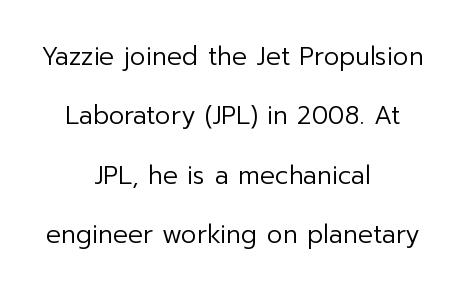
The rendering positions every line midway between the sides. Quick note: underline off. Honestly, the letter spacing is just normal — you wouldn't notice it. Each new line begins a long way beneath the previous one.
